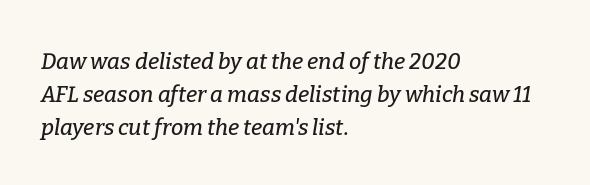
The letters sit at their default tracking, neither squeezed nor spread. Rendered with sloped, italic letterforms. These lines sit exactly where default settings would place them. These lines stack with their left ends in a neat column. The baseline area is clear.
